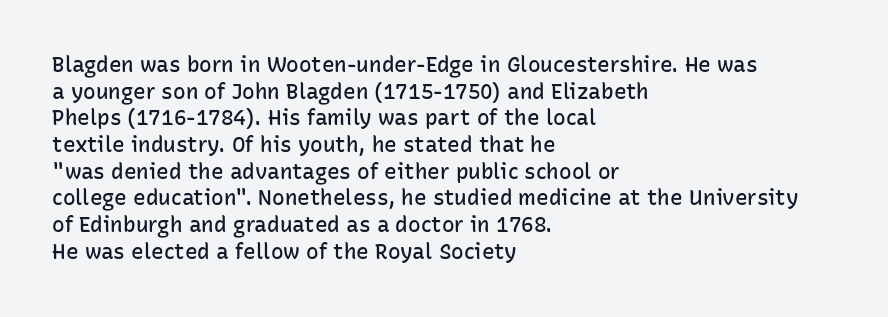
Casual observation: everything's shoved over to the left. Horizontal bands of white between lines are of average thickness. Tracking value appears to be zero — textbook default spacing. The letters stand straight up with perfectly vertical stems. Compared with an ordinary text face, these strokes are moderately heavier — a semibold. Anything drawn beneath the words? Only blank space.
